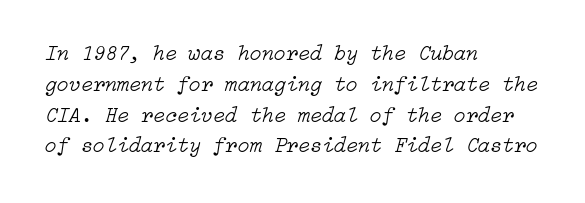
{"italic": "yes", "lean": "right", "slant_degrees": 15, "bold": "no", "underline": "no", "align": "left", "line_spacing": "normal", "line_spacing_ratio": 1.4, "letter_spacing": "normal", "letter_spacing_em": 0.0, "glyph_px": 22}
